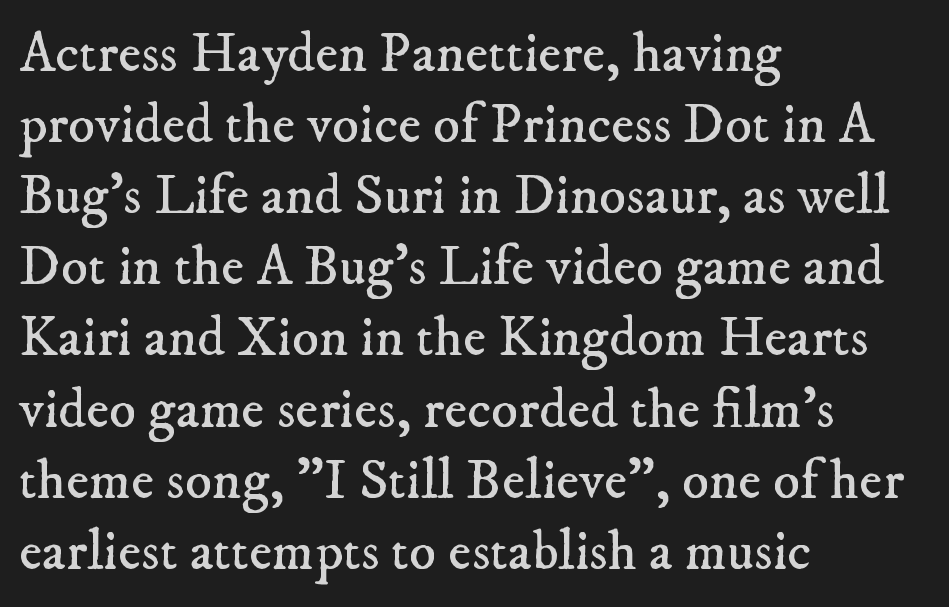
Teacher's note: observe the even left margin — that is flush-left alignment. Bare-footed words on every line. I'd call this a serif setting — the letters wear small feet. Nobody touched the tracking dial on this one. Character widths vary here, with narrow letters taking less room than wide ones. Weight: not bold — regular or lighter.
